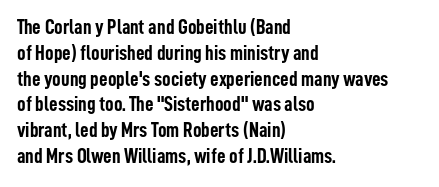
The image shows 21 px bold type, upright; set left-aligned, line spacing 1.23x, normal letter spacing, not underlined.
